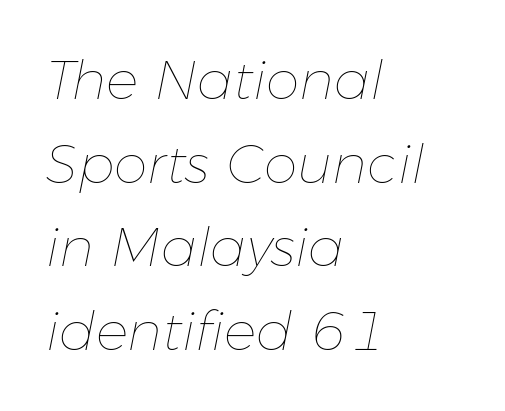
Emphasis-style slanted type is in use. Heaviness? Minimal to ordinary, like unemphasized prose. Words float on clear page, feet unadorned. The rag falls on the right side of this text block. Does extra space separate the letters? No, they use regular spacing.
